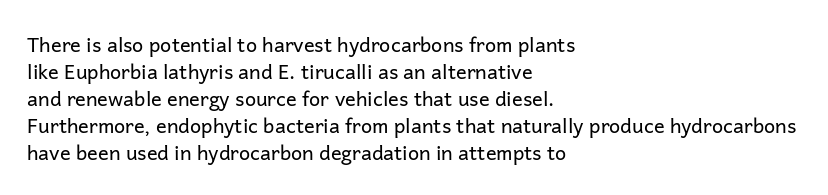
This sample uses an upright cut, with every glyph sitting square on the baseline. Reading down the column, the eye jumps a familiar distance to each next line. The horizontal fit of the characters is conventional and even. This is not heavy type; no bold has been used.
